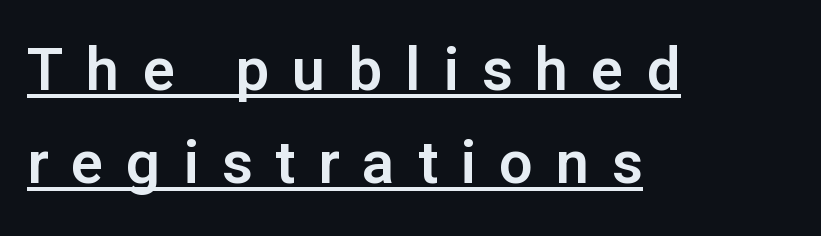
{"serif": "no", "italic": "no", "width": "normal", "stroke_contrast": "low", "x_height": "medium", "monospaced": "no", "underline": "yes", "align": "left", "line_spacing": "normal", "line_spacing_ratio": 1.55, "letter_spacing": "wide", "letter_spacing_em": 0.38, "glyph_px": 60}
